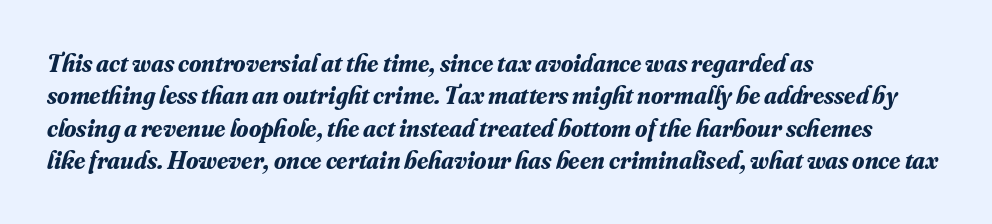
The image shows 25 px bold type, italic (leaning right); set left-aligned, normal line spacing (1.3x), normal letter spacing, not underlined.
